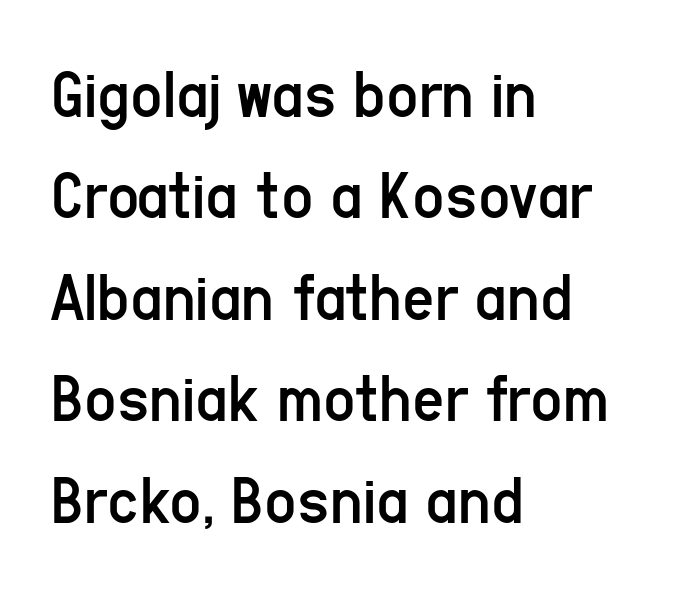
The passage shown is typed in a proportional face where columns would drift. The type sits square on the baseline with zero lean. The line-height multiplier appears to be the usual default. Nobody touched the tracking dial on this one. The area under the type is left untouched. The typesetting does not lean heavy: it is not bold.
